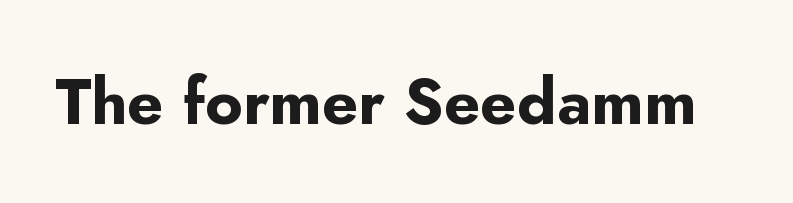
Notice how the stems are strictly vertical — no italics here. The strokes are fattened all the way to bold. A typesetter would call this proportional, since set widths differ per character. Each row of text sits above clean, open space. Honestly, the letter spacing is just normal — you wouldn't notice it. Note: no serifs on the glyphs.
